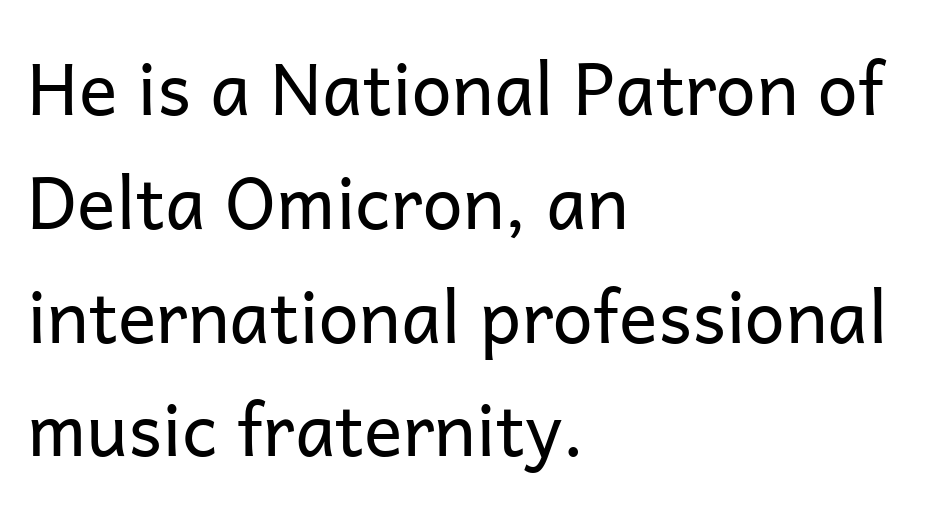
The image shows 72 px regular-weight sans-serif type, upright; set left-aligned, normal line spacing (1.58x), normal letter spacing, not underlined; low stroke contrast and a medium x-height.
